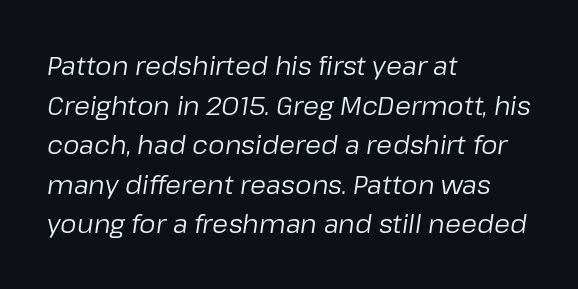
The paragraph shown leans on its left margin. Does the leading feel generous? No, just average. Descenders are the only things crossing below the line. These lines keep a tight, regular rhythm from letter to letter. The typography opts for an oblique posture over an upright one. Caption: face not bold, strokes unweighted.
